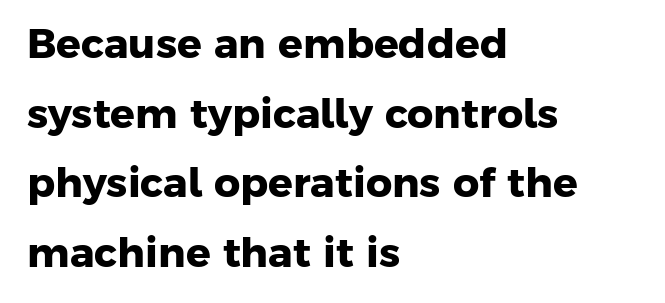
The image shows 41 px heavy sans-serif type; set left-aligned, normal line spacing (1.7x), normal letter spacing, not underlined; low stroke contrast and a medium x-height.
